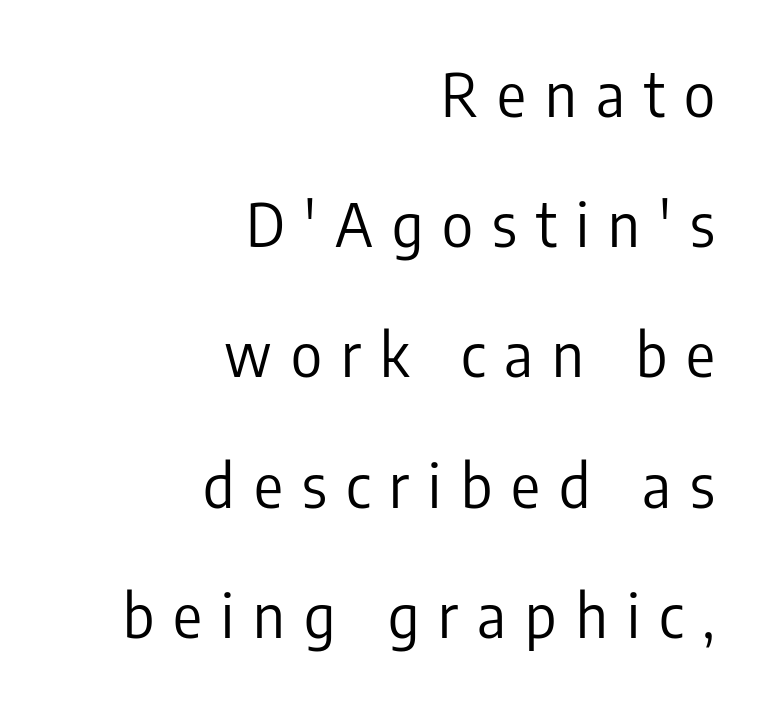
The image shows 60 px regular-weight, condensed sans-serif type, upright; set right-aligned, loose line spacing (2.17x), unusually wide letter spacing (+0.32 em), not underlined; low stroke contrast and a medium x-height.
